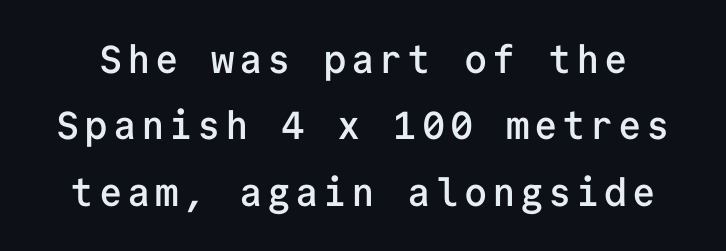
The glyphs are unaccompanied by any horizontal stroke below them. Monospaced: the letters line up in strict vertical columns. The sample has been set in demibold, a notch under bold. Ascenders rise straight up at ninety degrees. These lines sit exactly where default settings would place them. The glyphs in this specimen are sans serif.
